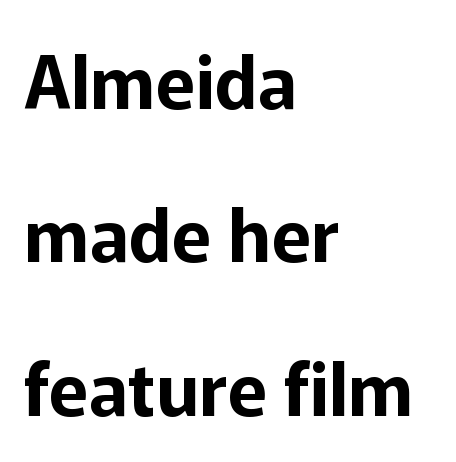
Q: Is the text italic (slanted)? A: No, it is upright.
Q: Is the typeface a serif or a sans-serif typeface? A: Sans-serif.
Q: Is the text underlined? A: No.
Q: How is the paragraph aligned? A: Left-aligned.
Q: Is the spacing between letters normal or unusually wide? A: Normal.
Q: Is the spacing between lines tight, normal or loose? A: Loose.
Q: Width (condensed, normal, or wide)? A: Normal.
Q: Stroke contrast? A: Low.
Q: x-height? A: Medium.
Q: Monospaced? A: No.
